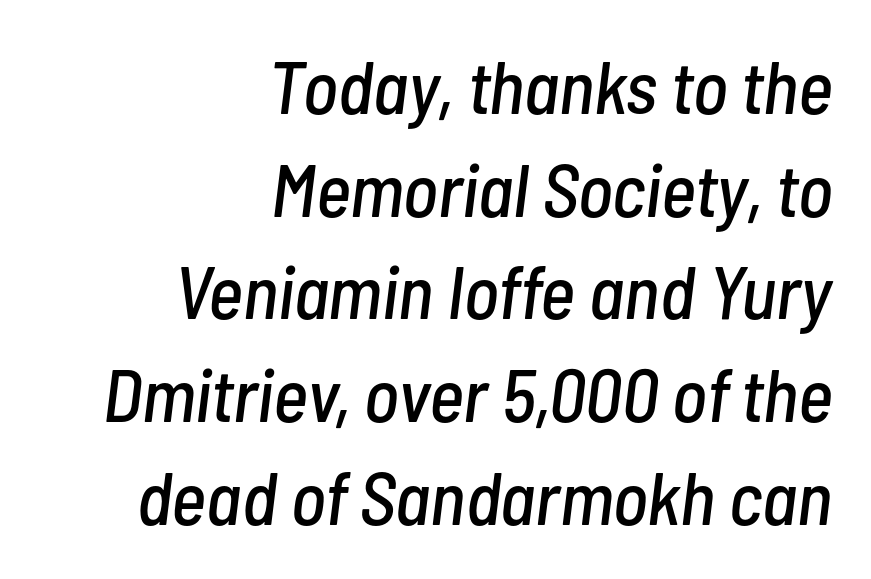
{"italic": "yes", "lean": "right", "slant_degrees": 7, "width": "condensed", "stroke_contrast": "low", "x_height": "medium", "monospaced": "no", "underline": "no", "align": "right", "line_spacing": "normal", "line_spacing_ratio": 1.37, "letter_spacing": "normal", "letter_spacing_em": 0.0, "glyph_px": 75}
